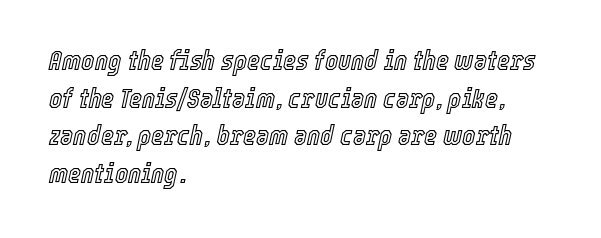
The image shows 28 px condensed type, italic (leaning right); set left-aligned, normal line spacing (1.34x), normal letter spacing, not underlined; a medium x-height.
